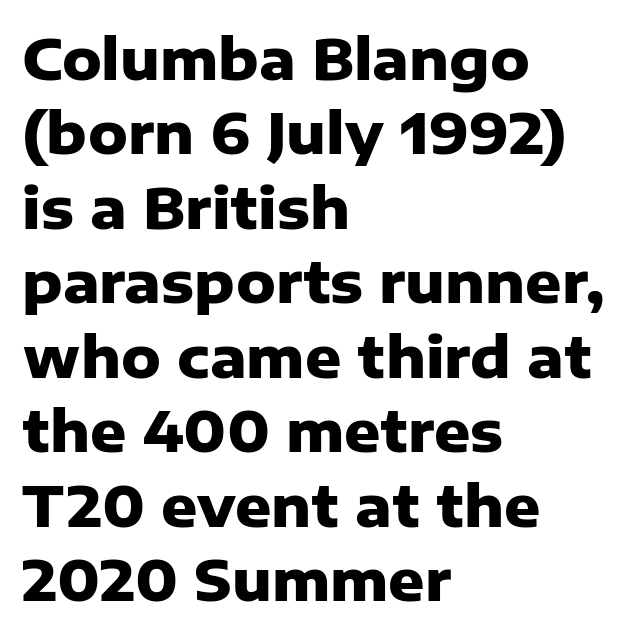
In terms of leading, this rendering sits right in the middle. Check where the strokes stop: nothing finishes them off — pure sans. The passage shown is emphatically bold. The typography opts for an upright posture over an oblique one. Do the characters align in a grid? No, the font is proportional.
